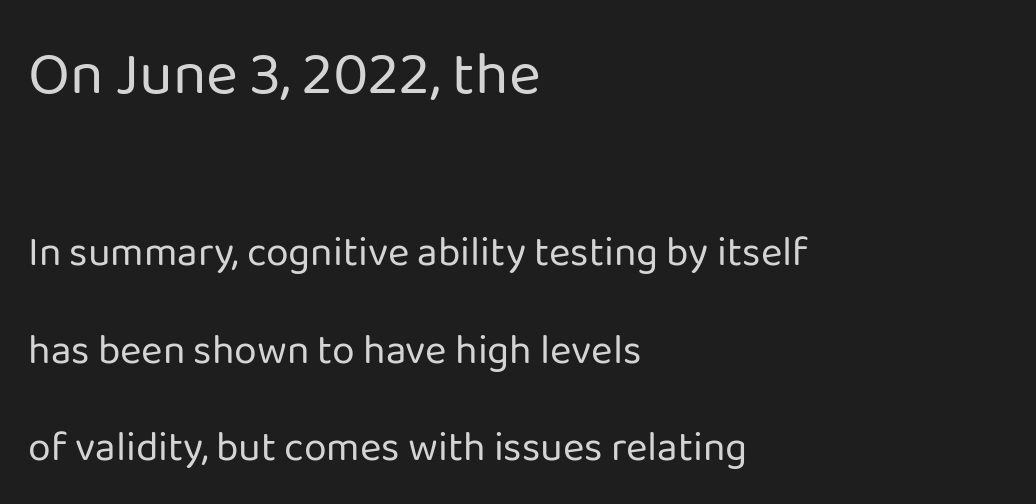
{"serif": "no", "italic": "no", "bold": "no", "weight": "regular", "width": "normal", "stroke_contrast": "low", "x_height": "medium", "monospaced": "no", "underline": "no", "align": "left", "line_spacing": "loose", "line_spacing_ratio": 2.37, "letter_spacing": "normal", "letter_spacing_em": 0.0, "larger_block": "first", "size_ratio": 1.49, "glyph_px": 61}
